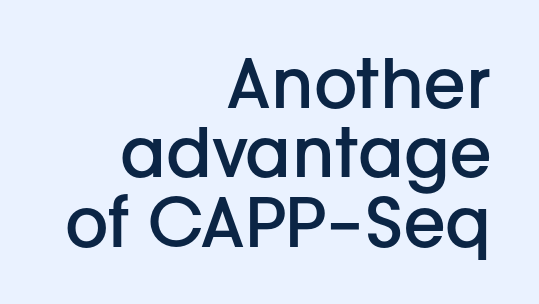
The image shows 68 px semibold sans-serif type, upright; set right-aligned, tight line spacing (1.02x), normal letter spacing, not underlined; low stroke contrast and a medium x-height.
